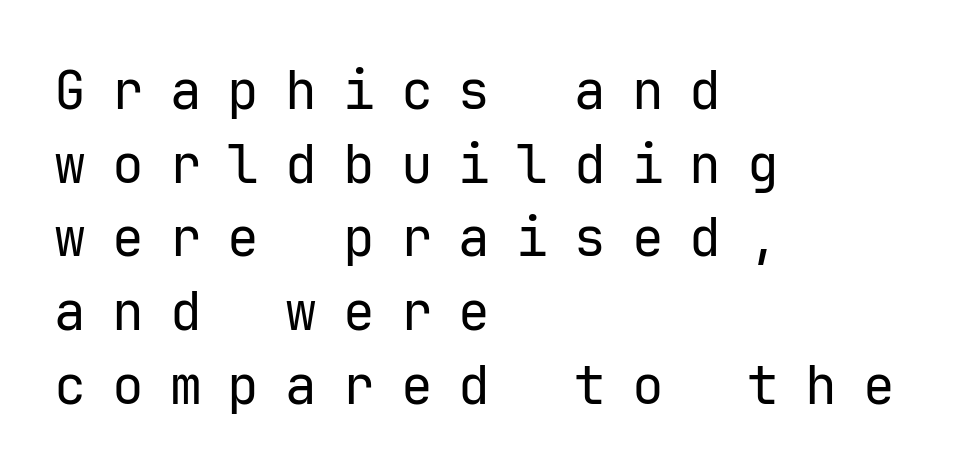
Any mark beneath the type? The region is blank. The letterforms stand isolated, each surrounded by extra space. The letters look calm and open, with moderate or lighter stems. Rows of type keep a routine distance in the vertical direction.
